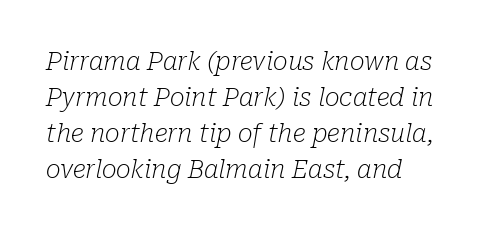
{"italic": "yes", "lean": "right", "slant_degrees": 10, "bold": "no", "underline": "no", "align": "left", "line_spacing": "normal", "line_spacing_ratio": 1.44, "letter_spacing": "normal", "letter_spacing_em": 0.0, "glyph_px": 25}
